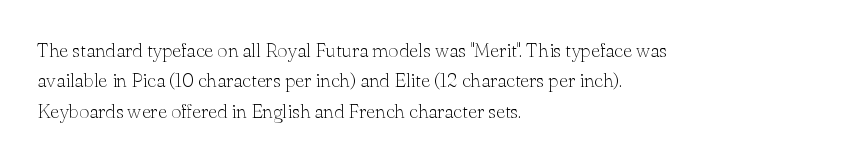
Q: Is the text bold? A: No.
Q: Is the text italic (slanted)? A: No, it is upright.
Q: Is the text underlined? A: No.
Q: How is the paragraph aligned? A: Left-aligned.
Q: Is the spacing between letters normal or unusually wide? A: Normal.
Q: Is the spacing between lines tight, normal or loose? A: Normal.
